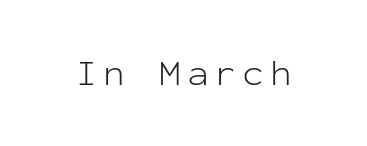
{"serif": "no", "italic": "no", "bold": "no", "weight": "light", "width": "normal", "stroke_contrast": "low", "x_height": "medium", "monospaced": "yes", "underline": "no", "glyph_px": 36}
